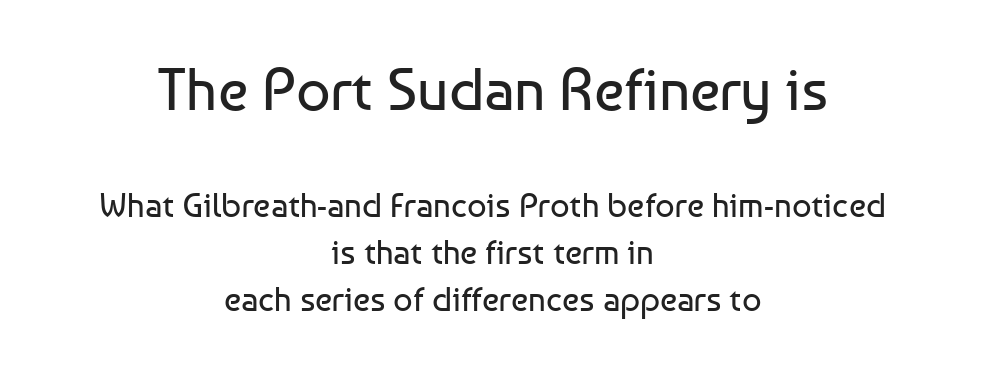
The image shows 60 px regular-weight sans-serif type, upright; set centered, normal line spacing (1.38x), normal letter spacing, not underlined; the first (top) block is 1.76x larger; low stroke contrast and a medium x-height.
